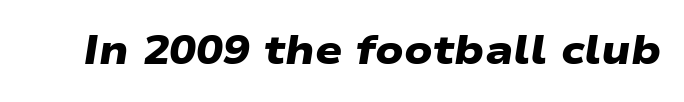
{"serif": "no", "bold": "yes", "weight": "heavy", "width": "wide", "stroke_contrast": "low", "x_height": "medium", "monospaced": "no", "underline": "no", "letter_spacing": "normal", "letter_spacing_em": 0.0, "glyph_px": 40}
